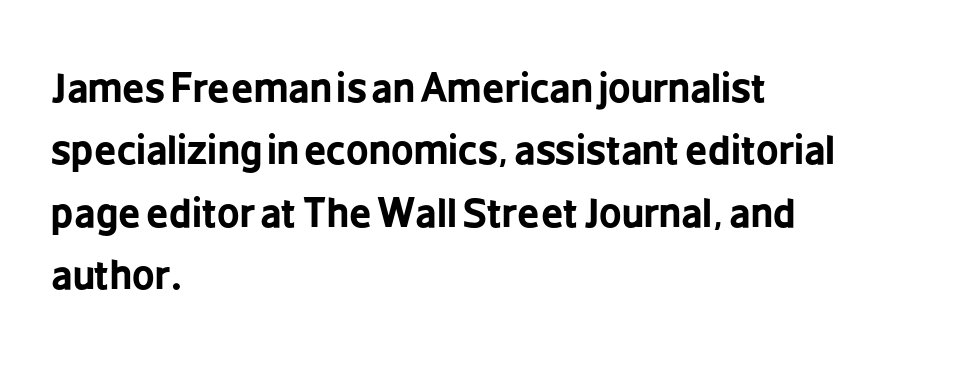
The image shows 39 px bold, condensed sans-serif type, upright; set left-aligned, normal line spacing (1.6x), normal letter spacing, not underlined; low stroke contrast and a medium x-height.
